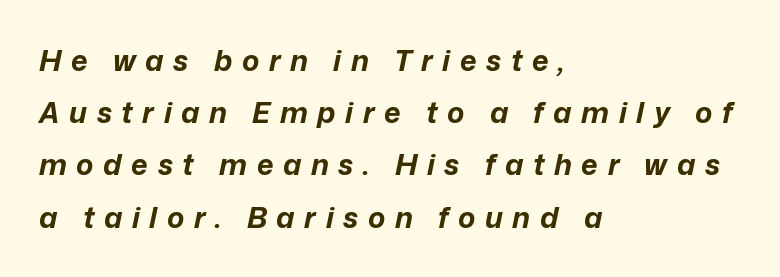
Q: Is the text bold? A: Yes.
Q: Is the text italic (slanted)? A: Yes, it leans right by about 12 degrees.
Q: Is the text underlined? A: No.
Q: How is the paragraph aligned? A: Left-aligned.
Q: Is the spacing between letters normal or unusually wide? A: Unusually wide.
Q: Width (condensed, normal, or wide)? A: Normal.
Q: Stroke contrast? A: Low.
Q: x-height? A: Medium.
Q: Monospaced? A: No.
